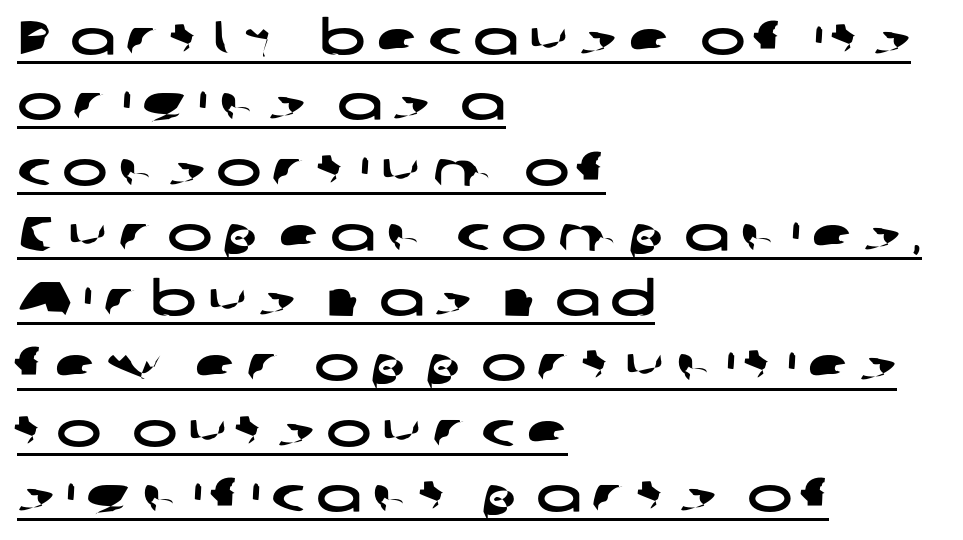
The image shows 48 px wide sans-serif type; set left-aligned, normal line spacing (1.36x), unusually wide letter spacing (+0.22 em), underlined; low stroke contrast and a medium x-height.
